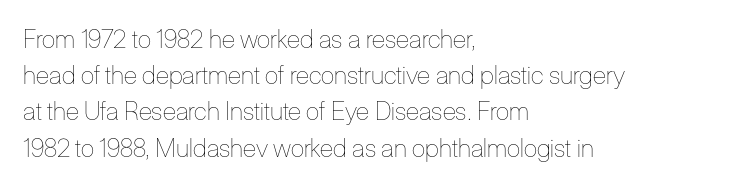
{"italic": "no", "bold": "no", "underline": "no", "align": "left", "line_spacing": "normal", "line_spacing_ratio": 1.45, "letter_spacing": "normal", "letter_spacing_em": 0.0, "glyph_px": 25}
